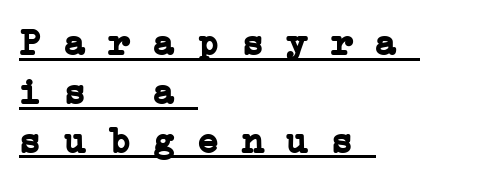
Q: Is the text bold? A: Yes.
Q: Is the typeface a serif or a sans-serif typeface? A: Serif.
Q: Is the text underlined? A: Yes.
Q: How is the paragraph aligned? A: Left-aligned.
Q: Is the spacing between letters normal or unusually wide? A: Normal.
Q: Is the spacing between lines tight, normal or loose? A: Normal.
Q: Width (condensed, normal, or wide)? A: Wide.
Q: Stroke contrast? A: Low.
Q: x-height? A: Medium.
Q: Monospaced? A: Yes.
